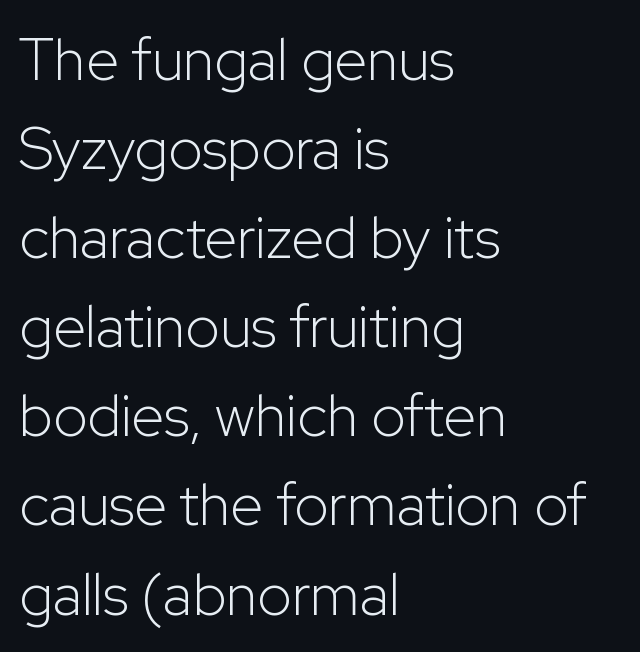
The image shows 59 px light sans-serif type, upright; set left-aligned, normal line spacing (1.51x), normal letter spacing, not underlined; low stroke contrast and a medium x-height.
